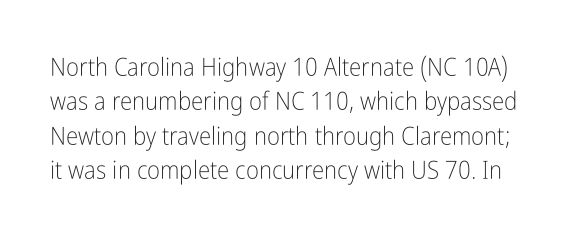
Posture: vertical. Students, note that the glyphs here touch the page at normal intervals. The line-height multiplier appears to be the usual default. Type without underlining.
